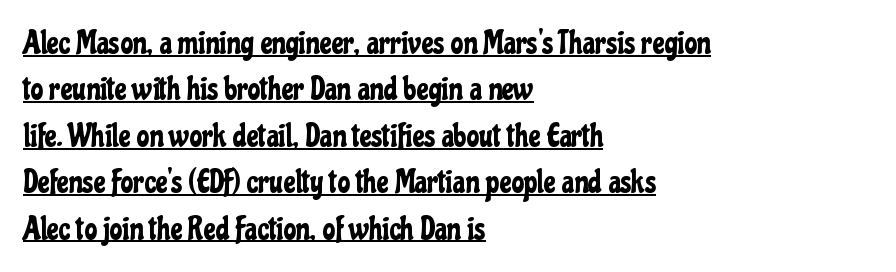
In terms of letterspacing, this is plain default setting. Line starts are locked; line ends wander. Vertical spacing — default. The designer went with a sans here, leaving each stem footless.
